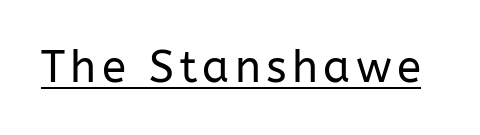
Q: Is the text bold? A: No.
Q: Is the text italic (slanted)? A: No, it is upright.
Q: Is the typeface a serif or a sans-serif typeface? A: Sans-serif.
Q: Is the text underlined? A: Yes.
Q: Width (condensed, normal, or wide)? A: Normal.
Q: Stroke contrast? A: Low.
Q: x-height? A: Medium.
Q: Monospaced? A: No.
